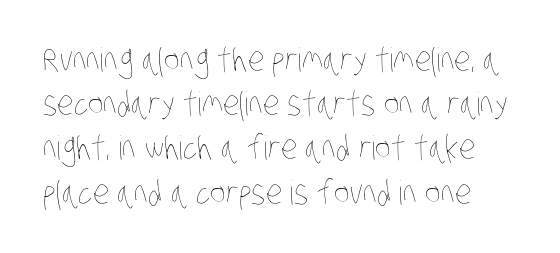
A typesetter would call this zero additional tracking. Plain, unruled lines of type. Is this a fixed-width face? No — the glyphs have proportional, varying widths. The rendering uses a moderate line-height, typical for paragraphs.
